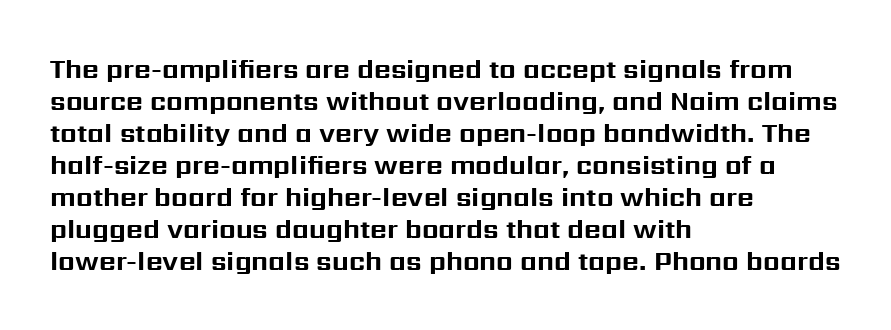
{"italic": "no", "bold": "yes", "underline": "no", "align": "left", "line_spacing_ratio": 1.23, "letter_spacing": "normal", "letter_spacing_em": 0.0, "glyph_px": 26}
